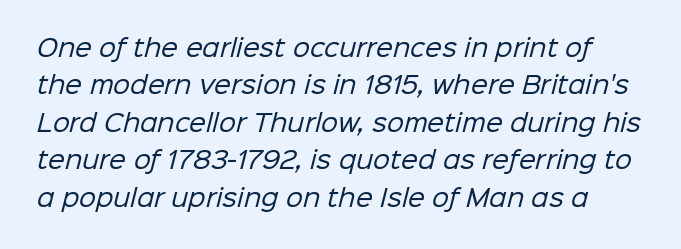
{"bold": "no", "underline": "no", "line_spacing": "normal", "line_spacing_ratio": 1.56, "letter_spacing": "normal", "letter_spacing_em": 0.0, "glyph_px": 24}
